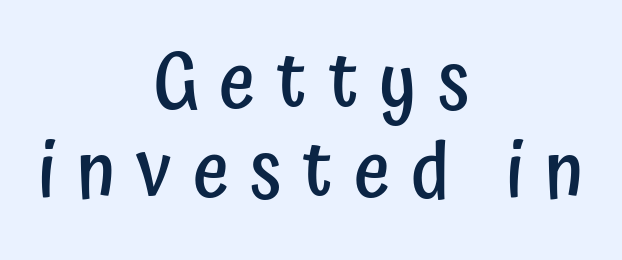
{"serif": "no", "italic": "no", "bold": "semi", "weight": "semibold", "width": "condensed", "stroke_contrast": "low", "x_height": "medium", "monospaced": "no", "underline": "no", "align": "center", "line_spacing": "tight", "line_spacing_ratio": 1.13, "letter_spacing": "wide", "letter_spacing_em": 0.26, "glyph_px": 79}
